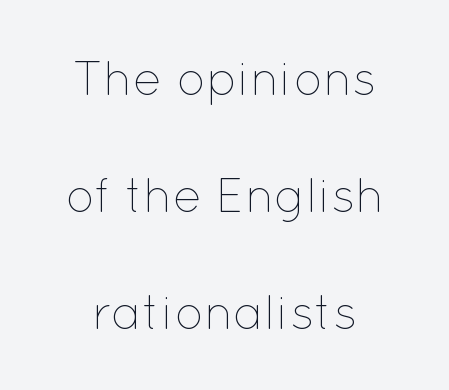
{"italic": "no", "bold": "no", "weight": "thin", "width": "normal", "stroke_contrast": "low", "x_height": "medium", "monospaced": "no", "underline": "no", "line_spacing": "loose", "line_spacing_ratio": 2.44, "letter_spacing": "normal", "letter_spacing_em": 0.0, "glyph_px": 48}
